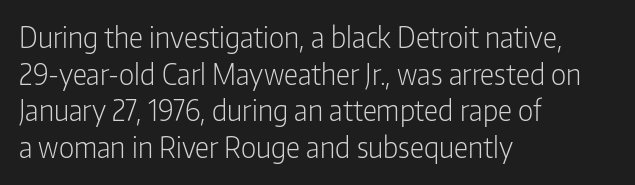
The letters advance in unequal steps, a hallmark of proportional type. Stems here are at most as thick as an everyday book face. The rendering anchors every line to the left-hand side. This is roman type, the default non-slanted kind.
